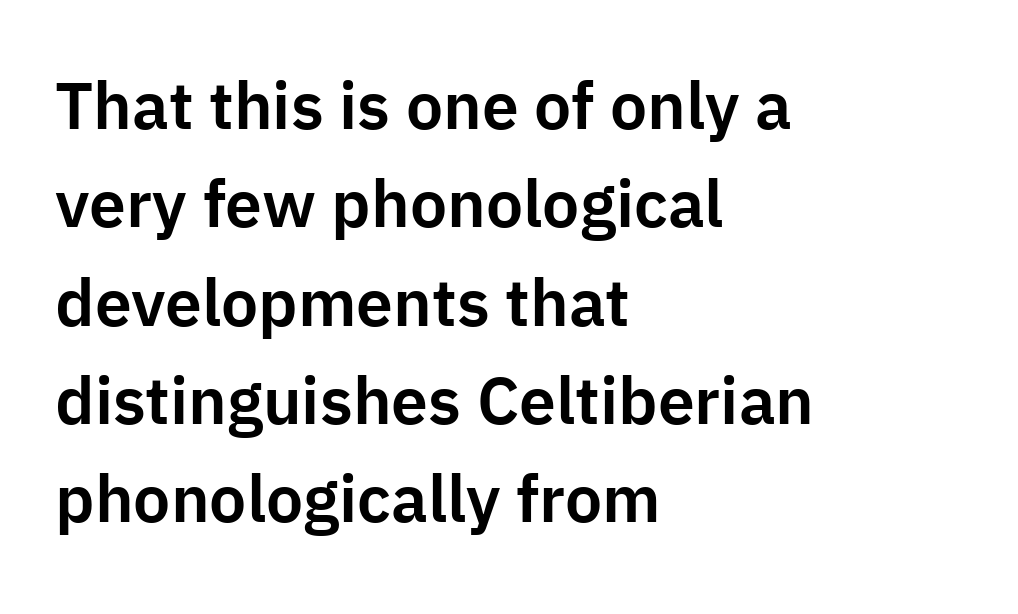
The image shows 66 px sans-serif type, upright; set left-aligned, normal line spacing (1.49x), normal letter spacing, not underlined; low stroke contrast and a medium x-height.
